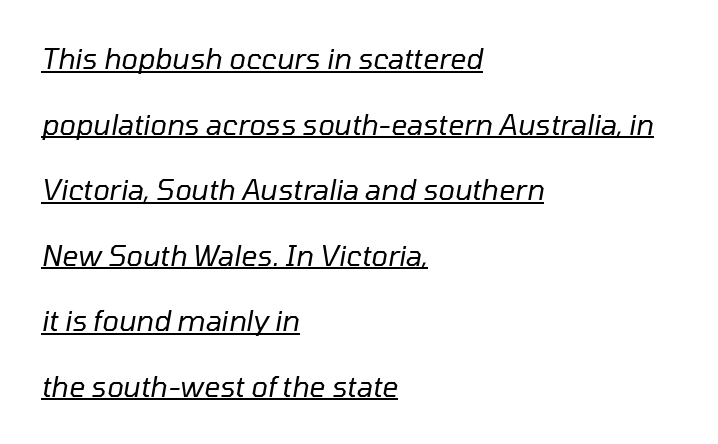
Q: Is the text bold? A: No.
Q: Is the text italic (slanted)? A: Yes, it leans right by about 10 degrees.
Q: Is the text underlined? A: Yes.
Q: How is the paragraph aligned? A: Left-aligned.
Q: Is the spacing between letters normal or unusually wide? A: Normal.
Q: Is the spacing between lines tight, normal or loose? A: Loose.
Q: Width (condensed, normal, or wide)? A: Normal.
Q: Stroke contrast? A: Low.
Q: x-height? A: Medium.
Q: Monospaced? A: No.
